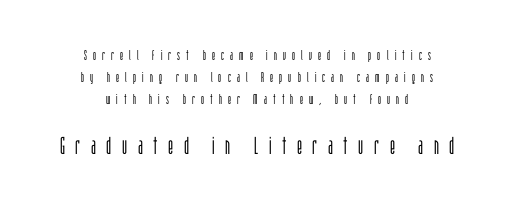
{"italic": "no", "bold": "no", "underline": "no", "align": "center", "line_spacing": "normal", "line_spacing_ratio": 1.57, "letter_spacing": "wide", "letter_spacing_em": 0.44, "larger_block": "second", "size_ratio": 1.71, "glyph_px": 24}
